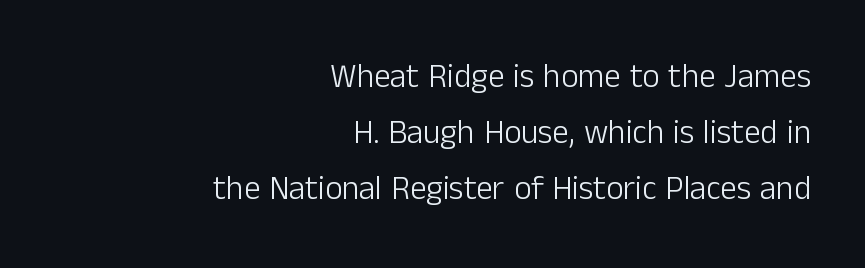
Q: Is the text bold? A: No.
Q: Is the text italic (slanted)? A: No, it is upright.
Q: Is the typeface a serif or a sans-serif typeface? A: Sans-serif.
Q: Is the text underlined? A: No.
Q: How is the paragraph aligned? A: Right-aligned.
Q: Is the spacing between letters normal or unusually wide? A: Normal.
Q: Is the spacing between lines tight, normal or loose? A: Normal.
Q: Width (condensed, normal, or wide)? A: Normal.
Q: Stroke contrast? A: Low.
Q: x-height? A: Medium.
Q: Monospaced? A: No.
